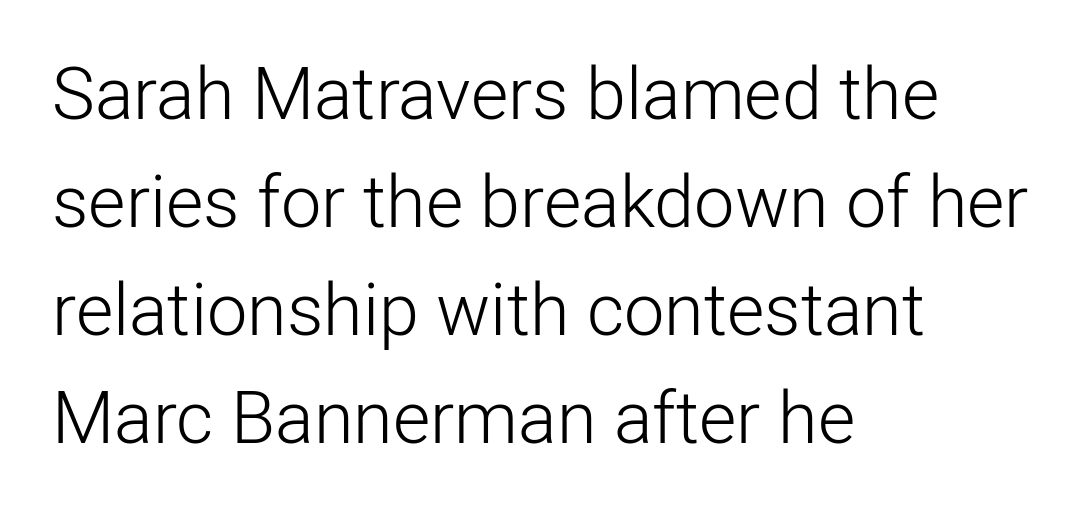
The image shows 72 px light sans-serif type, upright; set left-aligned, normal line spacing (1.5x), normal letter spacing, not underlined; low stroke contrast and a medium x-height.
